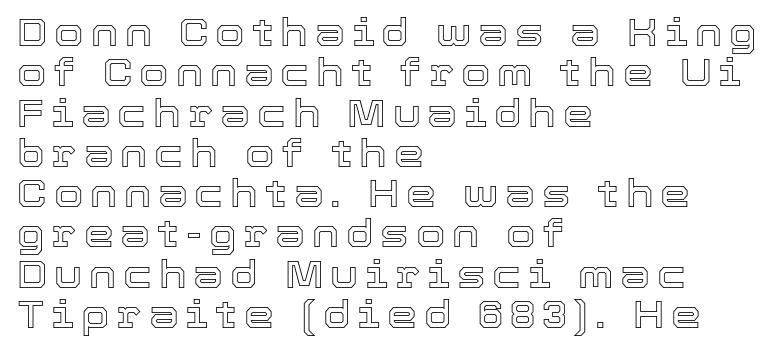
Q: Is the text italic (slanted)? A: No, it is upright.
Q: Is the text underlined? A: No.
Q: How is the paragraph aligned? A: Left-aligned.
Q: Is the spacing between lines tight, normal or loose? A: Tight.
Q: Width (condensed, normal, or wide)? A: Normal.
Q: x-height? A: Medium.
Q: Monospaced? A: No.
